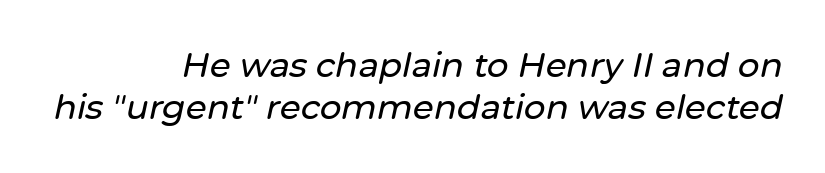
The image shows 34 px text type, italic (leaning right); set right-aligned, normal line spacing (1.25x), normal letter spacing, not underlined; low stroke contrast and a medium x-height.
